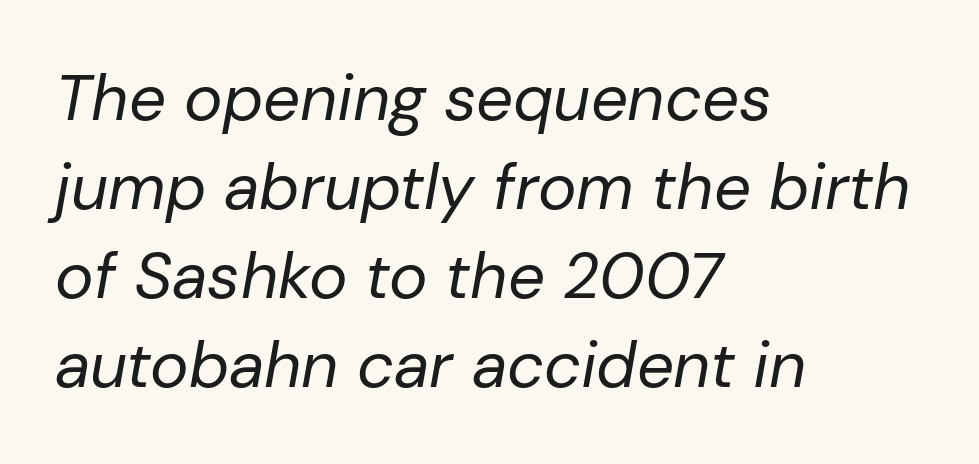
{"italic": "yes", "lean": "right", "slant_degrees": 10, "bold": "no", "weight": "regular", "width": "normal", "stroke_contrast": "low", "x_height": "medium", "monospaced": "no", "underline": "no", "align": "left", "line_spacing": "normal", "line_spacing_ratio": 1.37, "letter_spacing": "normal", "letter_spacing_em": 0.0, "glyph_px": 65}
